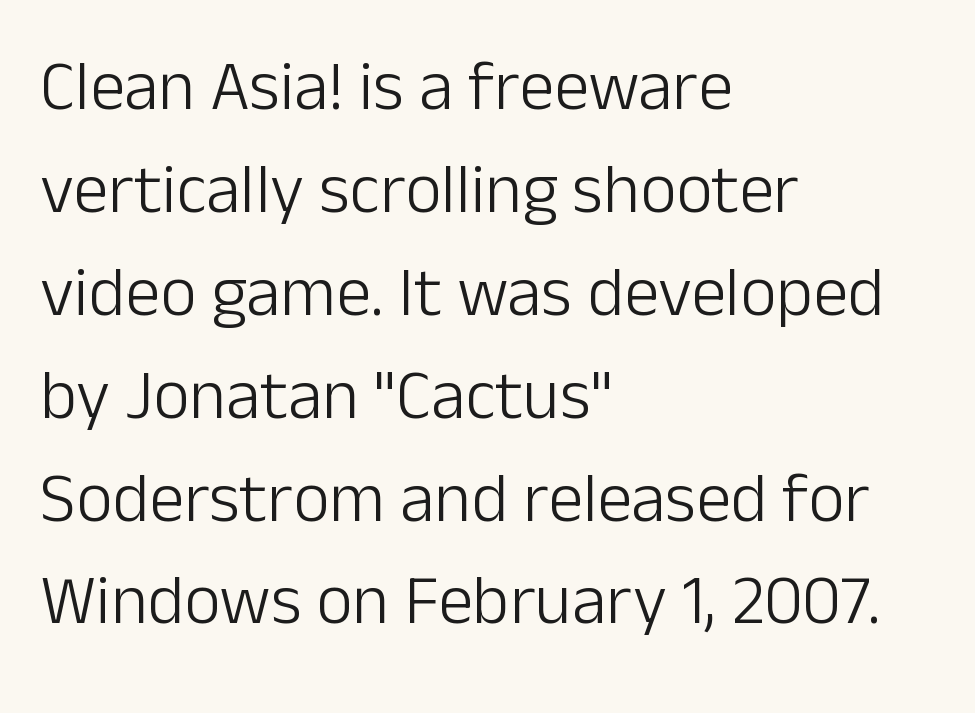
The image shows 70 px light sans-serif type, upright; set left-aligned, normal line spacing (1.47x), normal letter spacing, not underlined; low stroke contrast and a medium x-height.
